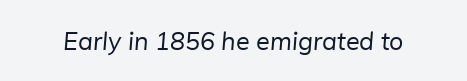
The image shows 25 px text type; set normal letter spacing, not underlined.
